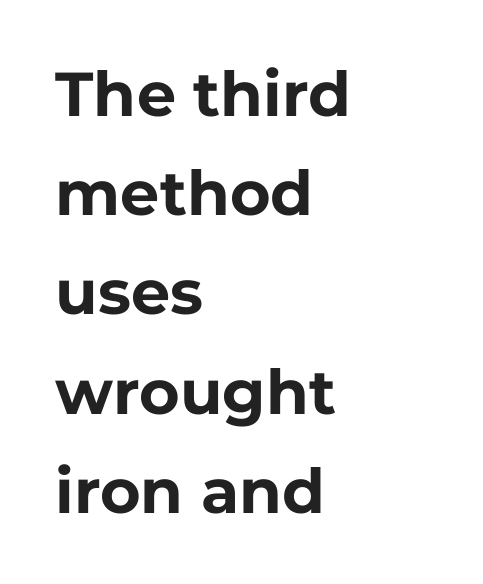
{"serif": "no", "italic": "no", "bold": "yes", "weight": "bold", "width": "normal", "stroke_contrast": "low", "x_height": "medium", "monospaced": "no", "underline": "no", "align": "left", "line_spacing": "normal", "line_spacing_ratio": 1.6, "letter_spacing": "normal", "letter_spacing_em": 0.0, "glyph_px": 62}
